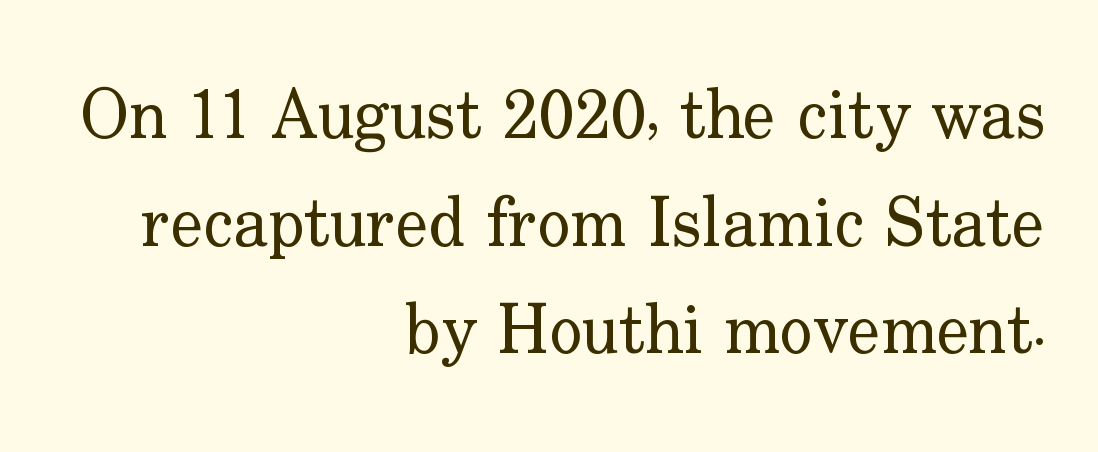
The image shows 69 px regular-weight serif type, upright; set right-aligned, normal line spacing (1.56x), normal letter spacing, not underlined; low stroke contrast and a small x-height.
